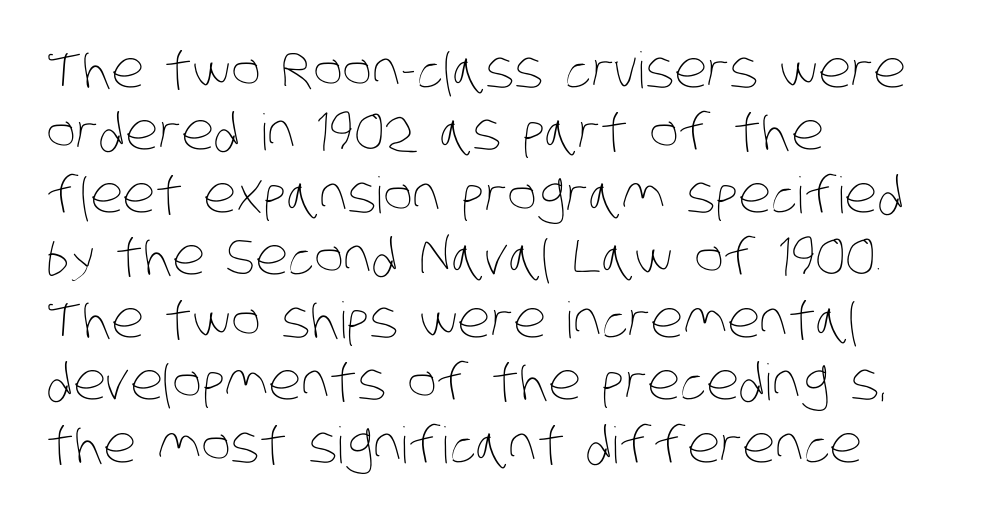
Default kerning and tracking; the words read as compact shapes. The letterforms sit at book weight or below. This rendering uses left alignment, leaving the right contour irregular. Underlining? Definitely not there. Honestly, the row spacing looks completely unremarkable. This sample has the flowing, uneven cadence of proportional lettering.
